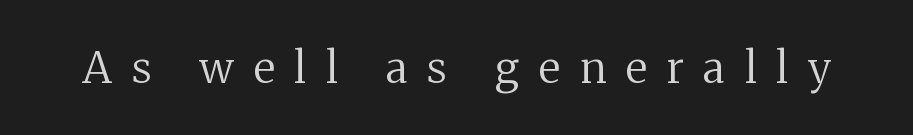
{"serif": "yes", "italic": "no", "bold": "no", "weight": "regular", "width": "normal", "stroke_contrast": "medium", "x_height": "medium", "monospaced": "no", "underline": "no", "letter_spacing": "wide", "letter_spacing_em": 0.46, "glyph_px": 43}
